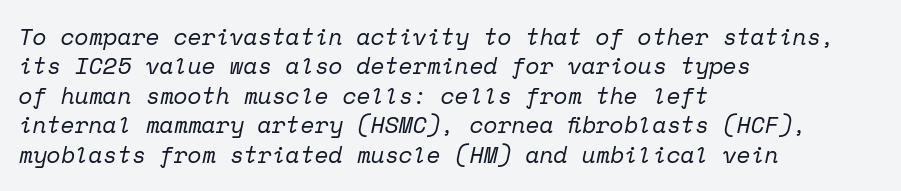
Q: Is the text bold? A: No.
Q: Is the text italic (slanted)? A: Yes, it leans right by about 12 degrees.
Q: Is the text underlined? A: No.
Q: How is the paragraph aligned? A: Left-aligned.
Q: Is the spacing between letters normal or unusually wide? A: Normal.
Q: Is the spacing between lines tight, normal or loose? A: Normal.
